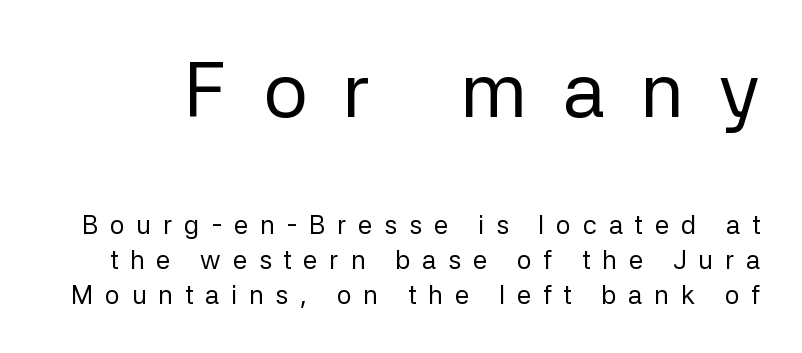
The image shows 78 px regular-weight sans-serif type, upright; set normal line spacing (1.34x), unusually wide letter spacing (+0.45 em), not underlined; the first (top) block is 3.0x larger; low stroke contrast and a medium x-height.
